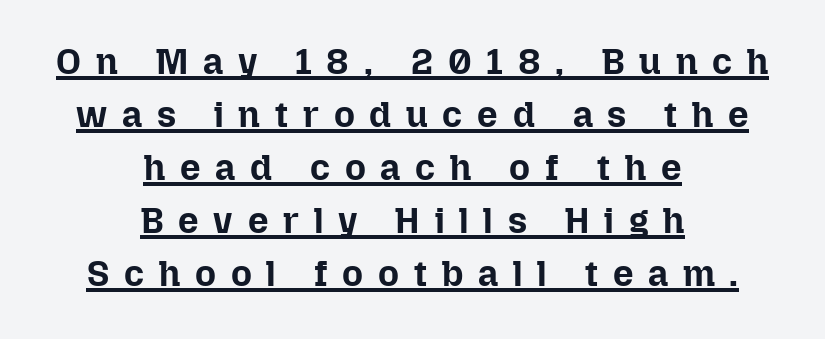
Q: Is the text bold? A: Yes.
Q: Is the text italic (slanted)? A: No, it is upright.
Q: Is the text underlined? A: Yes.
Q: How is the paragraph aligned? A: Centered.
Q: Is the spacing between letters normal or unusually wide? A: Unusually wide.
Q: Is the spacing between lines tight, normal or loose? A: Normal.
Q: Width (condensed, normal, or wide)? A: Normal.
Q: Stroke contrast? A: Low.
Q: x-height? A: Medium.
Q: Monospaced? A: No.
